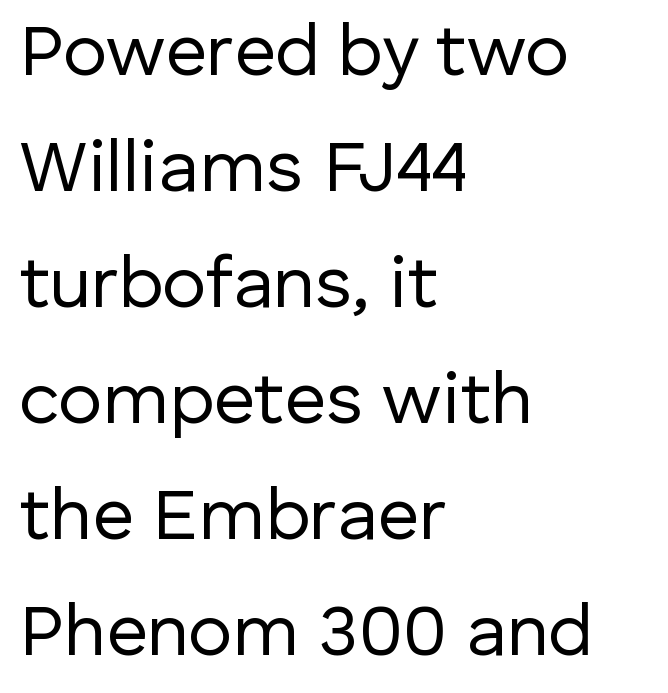
Q: Is the text bold? A: No.
Q: Is the text italic (slanted)? A: No, it is upright.
Q: Is the typeface a serif or a sans-serif typeface? A: Sans-serif.
Q: Is the text underlined? A: No.
Q: How is the paragraph aligned? A: Left-aligned.
Q: Is the spacing between letters normal or unusually wide? A: Normal.
Q: Is the spacing between lines tight, normal or loose? A: Normal.
Q: Width (condensed, normal, or wide)? A: Normal.
Q: Stroke contrast? A: Low.
Q: x-height? A: Medium.
Q: Monospaced? A: No.
